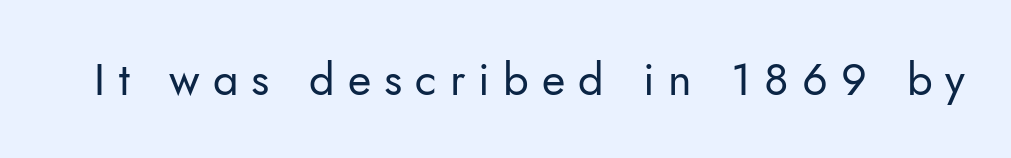
Q: Is the text bold? A: No.
Q: Is the text italic (slanted)? A: No, it is upright.
Q: Is the typeface a serif or a sans-serif typeface? A: Sans-serif.
Q: Is the text underlined? A: No.
Q: Is the spacing between letters normal or unusually wide? A: Unusually wide.
Q: Width (condensed, normal, or wide)? A: Normal.
Q: Stroke contrast? A: Low.
Q: x-height? A: Small.
Q: Monospaced? A: No.
